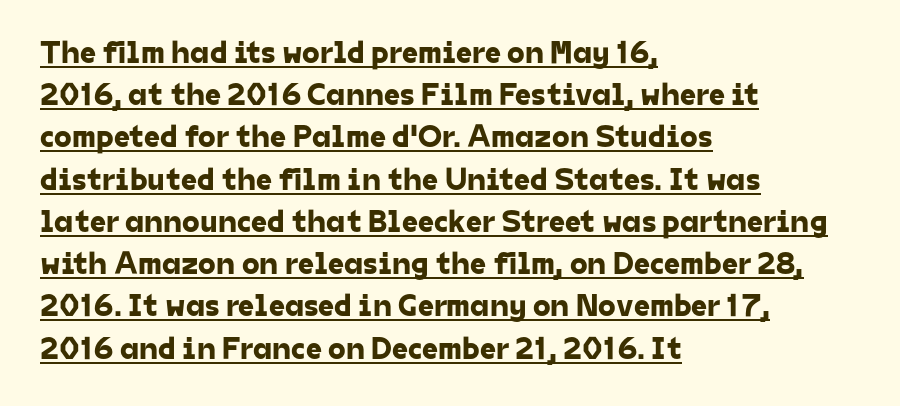
Q: Is the typeface a serif or a sans-serif typeface? A: Sans-serif.
Q: Is the text underlined? A: Yes.
Q: How is the paragraph aligned? A: Left-aligned.
Q: Is the spacing between letters normal or unusually wide? A: Normal.
Q: Is the spacing between lines tight, normal or loose? A: Normal.
Q: Width (condensed, normal, or wide)? A: Normal.
Q: Stroke contrast? A: Low.
Q: x-height? A: Medium.
Q: Monospaced? A: No.
